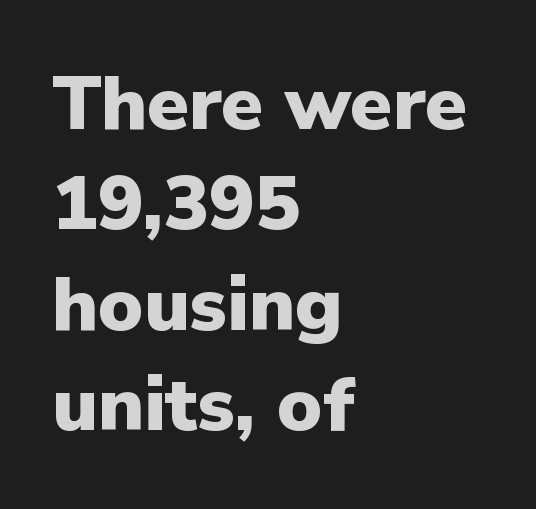
Do the letters lean? They stand straight. Nothing sits at the stroke ends, so this counts as sans-serif. Think of a printed novel: that variable character pitch is what you see here. Horizontal alignment here is leftward, the default for most running prose. Letters rest on an invisible, unmarked baseline.
